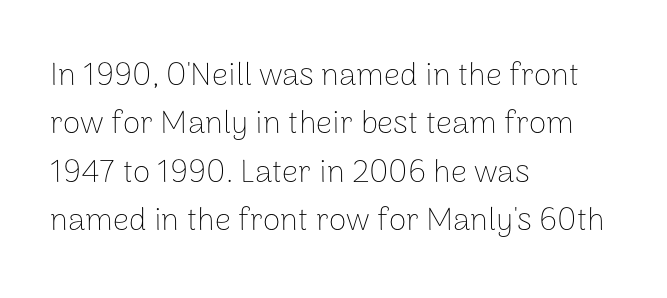
Q: Is the text bold? A: No.
Q: Is the text italic (slanted)? A: No, it is upright.
Q: Is the typeface a serif or a sans-serif typeface? A: Sans-serif.
Q: Is the text underlined? A: No.
Q: How is the paragraph aligned? A: Left-aligned.
Q: Is the spacing between letters normal or unusually wide? A: Normal.
Q: Is the spacing between lines tight, normal or loose? A: Normal.
Q: Width (condensed, normal, or wide)? A: Normal.
Q: Stroke contrast? A: Low.
Q: x-height? A: Medium.
Q: Monospaced? A: No.
